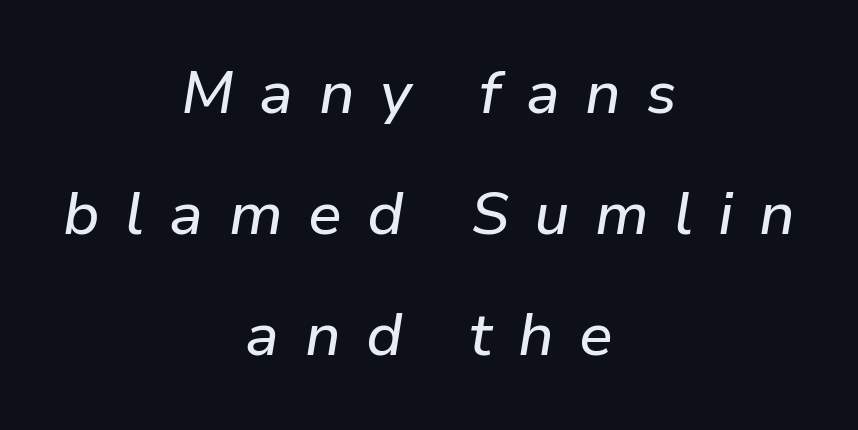
This sample has the flowing, uneven cadence of proportional lettering. In terms of letterspacing, this is a distinctly airy, spread setting. There's an unmistakable incline to the writing here. Widely set lines give the paragraph a tall, airy silhouette.
